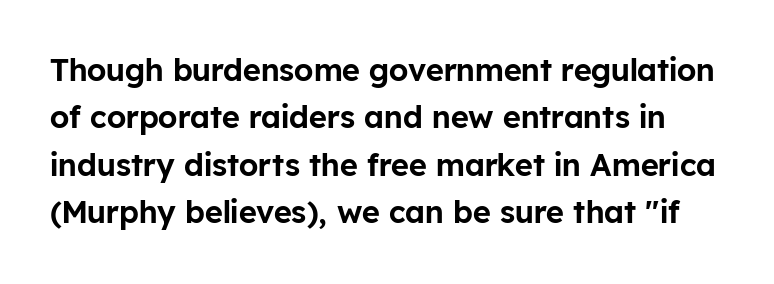
{"serif": "no", "italic": "no", "width": "normal", "stroke_contrast": "low", "x_height": "medium", "monospaced": "no", "underline": "no", "line_spacing": "normal", "line_spacing_ratio": 1.53, "letter_spacing": "normal", "letter_spacing_em": 0.0, "glyph_px": 31}
